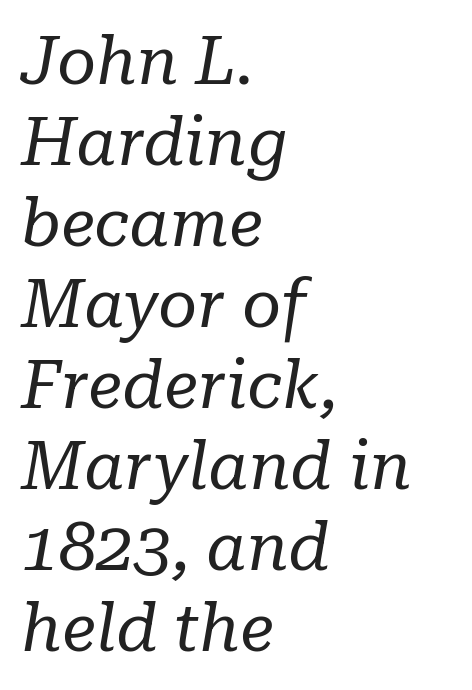
A clean baseline with only descenders dipping below it. Character widths vary here, with narrow letters taking less room than wide ones. This sample uses plain, unmodified letter spacing. The passage shown leans; its letterforms are oblique. Typeset ragged right — the left edge is the straight one. Typographically, this falls in the serif category.
